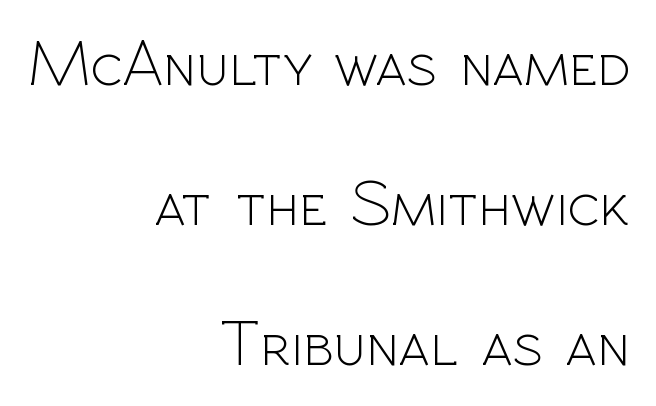
{"serif": "no", "italic": "no", "bold": "no", "weight": "light", "width": "normal", "x_height": "medium", "monospaced": "no", "underline": "no", "align": "right", "line_spacing": "loose", "line_spacing_ratio": 2.12, "letter_spacing": "normal", "letter_spacing_em": 0.0, "glyph_px": 66}
